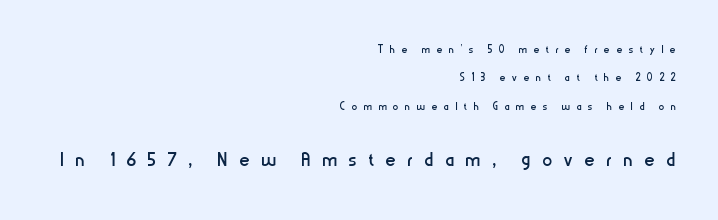
{"italic": "no", "bold": "no", "underline": "no", "align": "right", "line_spacing": "loose", "line_spacing_ratio": 2.03, "letter_spacing": "wide", "letter_spacing_em": 0.46, "larger_block": "second", "size_ratio": 1.79, "glyph_px": 25}
